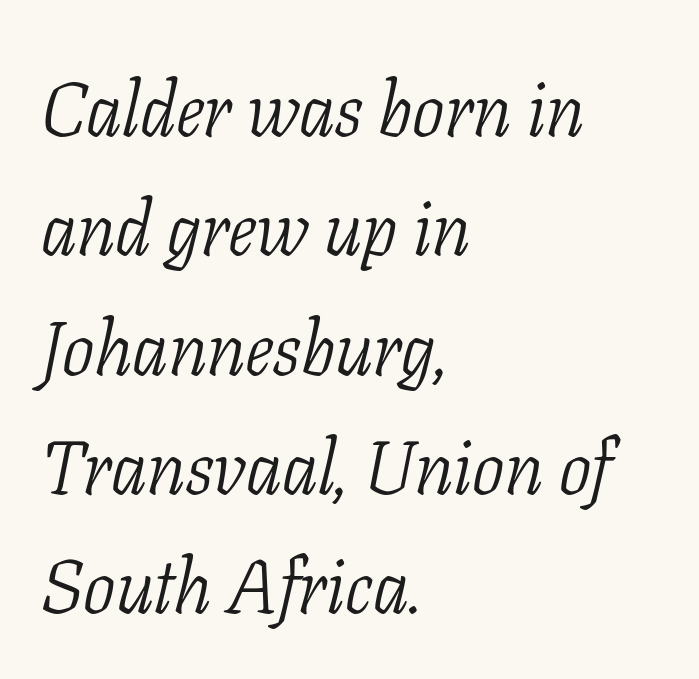
The image shows 76 px light, condensed serif type, italic (leaning right); set left-aligned, normal line spacing (1.57x), normal letter spacing, not underlined; low stroke contrast and a medium x-height.
